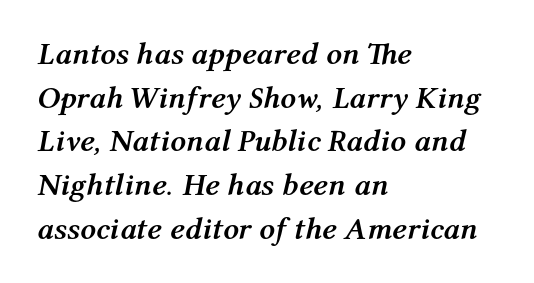
Normally led — the rows are evenly, conventionally spaced. Alignment: flush left. Chunky letters — that's bold for sure. The words here are not underlined. Varying glyph widths throughout — classic text-font behaviour. What stands out about the letter spacing? Nothing — it is the standard amount.
